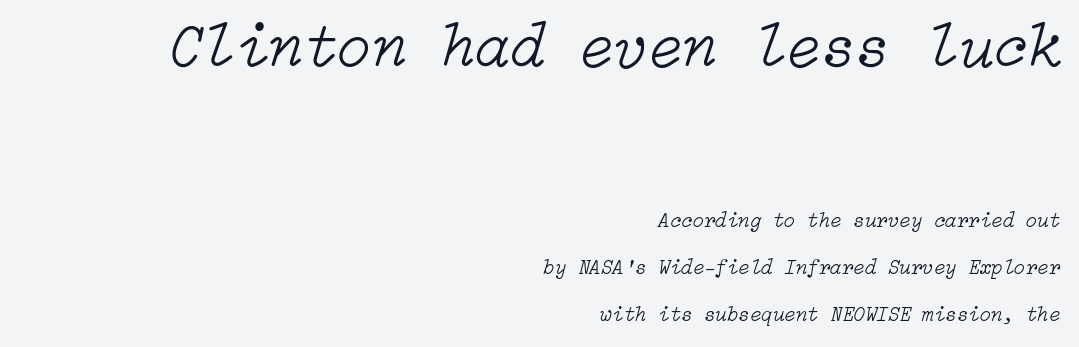
{"italic": "yes", "lean": "right", "slant_degrees": 15, "bold": "no", "weight": "light", "width": "normal", "stroke_contrast": "low", "x_height": "medium", "underline": "no", "align": "right", "line_spacing": "loose", "line_spacing_ratio": 2.23, "letter_spacing": "normal", "letter_spacing_em": 0.0, "larger_block": "first", "size_ratio": 3.0, "glyph_px": 63}
